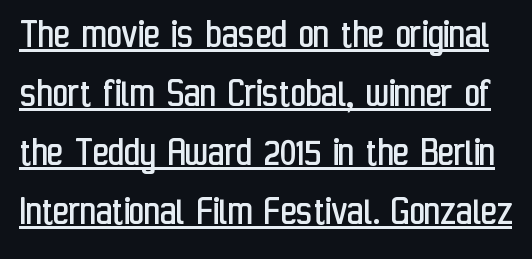
Q: Is the text bold? A: No.
Q: Is the text italic (slanted)? A: No, it is upright.
Q: Is the typeface a serif or a sans-serif typeface? A: Sans-serif.
Q: Is the text underlined? A: Yes.
Q: Is the spacing between letters normal or unusually wide? A: Normal.
Q: Is the spacing between lines tight, normal or loose? A: Normal.
Q: Width (condensed, normal, or wide)? A: Condensed.
Q: Stroke contrast? A: Low.
Q: x-height? A: Medium.
Q: Monospaced? A: No.
